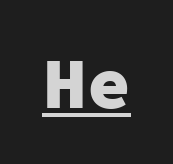
Q: Is the text bold? A: Yes.
Q: Is the text italic (slanted)? A: No, it is upright.
Q: Is the typeface a serif or a sans-serif typeface? A: Sans-serif.
Q: Is the text underlined? A: Yes.
Q: Is the spacing between letters normal or unusually wide? A: Normal.
Q: Width (condensed, normal, or wide)? A: Normal.
Q: Stroke contrast? A: Low.
Q: x-height? A: Medium.
Q: Monospaced? A: Yes.
